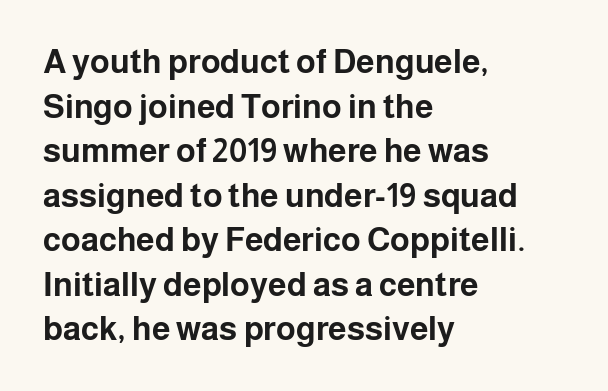
{"serif": "no", "italic": "no", "bold": "yes", "weight": "bold", "width": "normal", "stroke_contrast": "low", "x_height": "medium", "monospaced": "no", "underline": "no", "align": "left", "line_spacing": "normal", "line_spacing_ratio": 1.35, "letter_spacing": "normal", "letter_spacing_em": 0.0, "glyph_px": 33}
